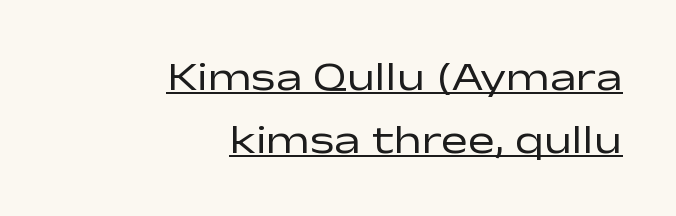
The glyphs are accompanied by a horizontal stroke just below them. Notice how descenders clear the ascenders below comfortably — that's standard leading. Short and long lines alike share a common ending point at right. No feet cap the strokes, marking this as sans-serif type.
